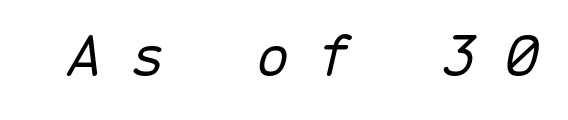
You can tell it's italic because the verticals aren't actually vertical. A typesetter would call this monospace, since all characters share one set width. This sample uses expanded letter spacing, leaving extra air between glyphs. The space beneath each line is pristine and unruled. No letter is thick-stroked: the sample isn't bold.
